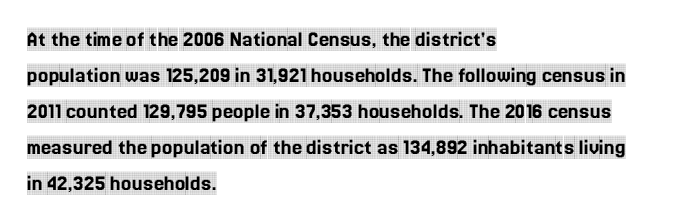
The image shows 23 px text type, upright; set left-aligned, normal line spacing (1.56x), normal letter spacing, not underlined.
